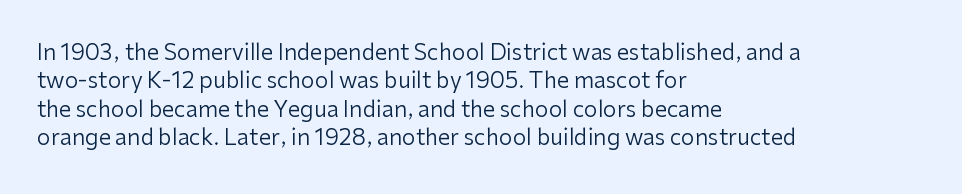
The image shows 22 px text type, upright; set left-aligned, normal line spacing (1.29x), normal letter spacing, not underlined.
